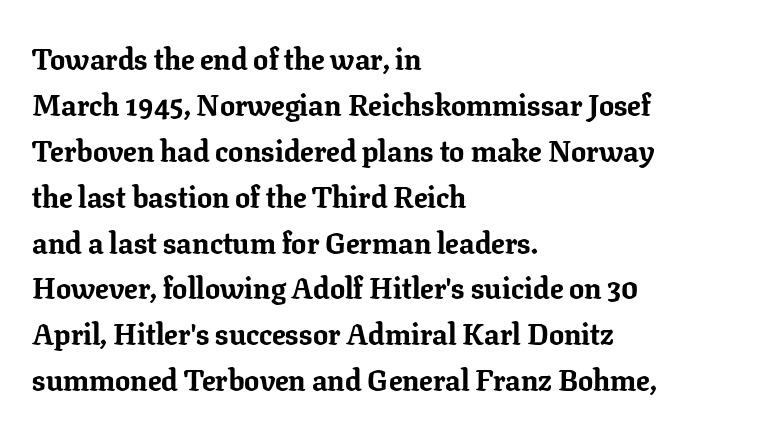
Glyph-to-glyph distance matches everyday printed text. Teacher's note: observe the even left margin — that is flush-left alignment. Regarding serifs, this sample has them. Compared with an ordinary text face, these strokes are far heavier — a full bold. Honestly, the row spacing looks completely unremarkable. Spacing verdict: proportional, widths tailored to each character.
